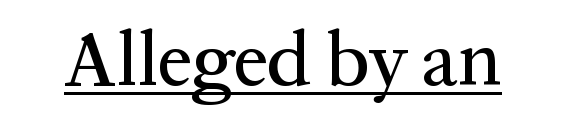
Q: Is the text italic (slanted)? A: No, it is upright.
Q: Is the typeface a serif or a sans-serif typeface? A: Serif.
Q: Is the text underlined? A: Yes.
Q: Is the spacing between letters normal or unusually wide? A: Normal.
Q: Width (condensed, normal, or wide)? A: Normal.
Q: Stroke contrast? A: Medium.
Q: x-height? A: Medium.
Q: Monospaced? A: No.
